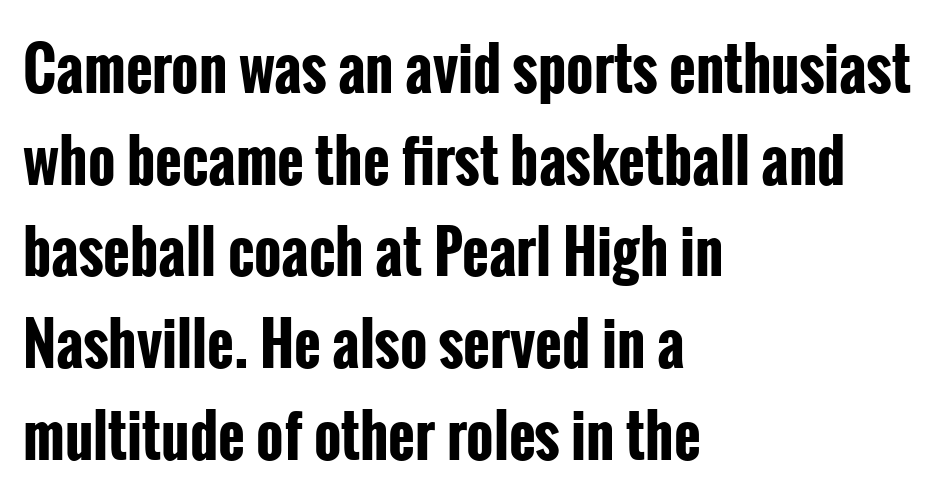
A student would call this left alignment; a typographer would say flush left, rag right. These words are printed bold, with thick strokes throughout. The leading is moderate, giving the passage an even texture. This rendering employs a face without finishing strokes, i.e., a sans-serif. Inter-character spacing is left at the font's built-in metrics.
